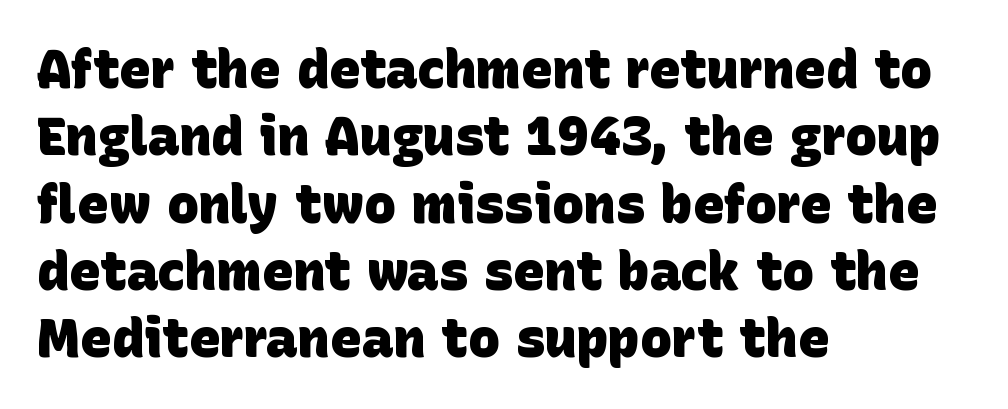
Q: Is the text bold? A: Yes.
Q: Is the typeface a serif or a sans-serif typeface? A: Sans-serif.
Q: Is the text underlined? A: No.
Q: How is the paragraph aligned? A: Left-aligned.
Q: Is the spacing between letters normal or unusually wide? A: Normal.
Q: Is the spacing between lines tight, normal or loose? A: Normal.
Q: Width (condensed, normal, or wide)? A: Normal.
Q: Stroke contrast? A: Low.
Q: x-height? A: Large.
Q: Monospaced? A: No.
